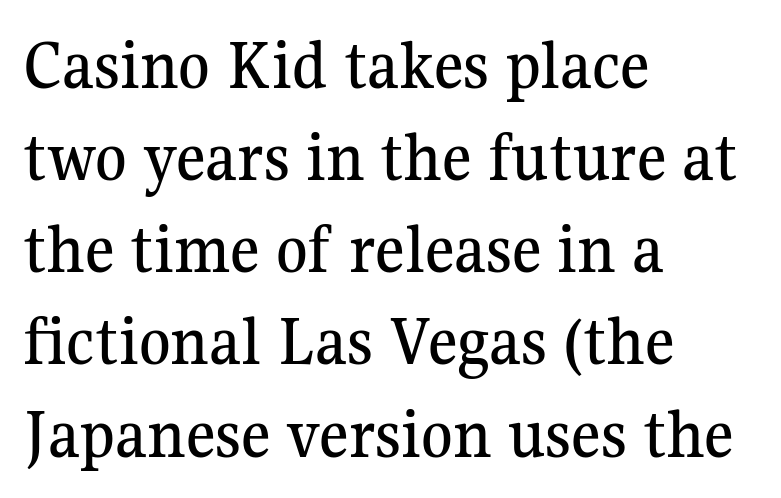
{"serif": "yes", "italic": "no", "width": "normal", "stroke_contrast": "medium", "x_height": "medium", "monospaced": "no", "underline": "no", "align": "left", "line_spacing": "normal", "line_spacing_ratio": 1.28, "letter_spacing": "normal", "letter_spacing_em": 0.0, "glyph_px": 72}
